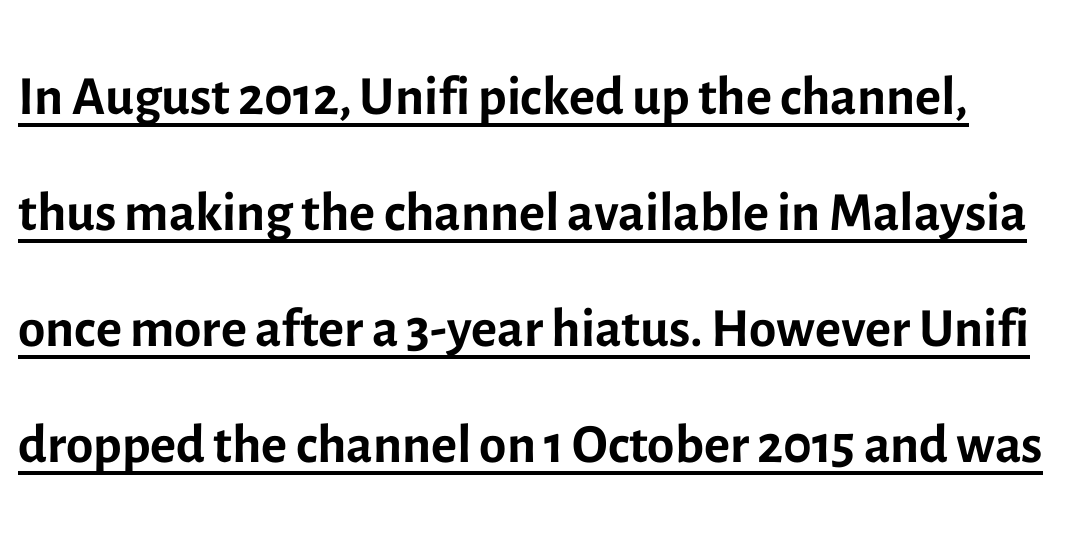
Q: Is the text bold? A: No.
Q: Is the text italic (slanted)? A: No, it is upright.
Q: Is the typeface a serif or a sans-serif typeface? A: Sans-serif.
Q: Is the text underlined? A: Yes.
Q: Is the spacing between letters normal or unusually wide? A: Normal.
Q: Is the spacing between lines tight, normal or loose? A: Normal.
Q: Width (condensed, normal, or wide)? A: Normal.
Q: x-height? A: Medium.
Q: Monospaced? A: No.
